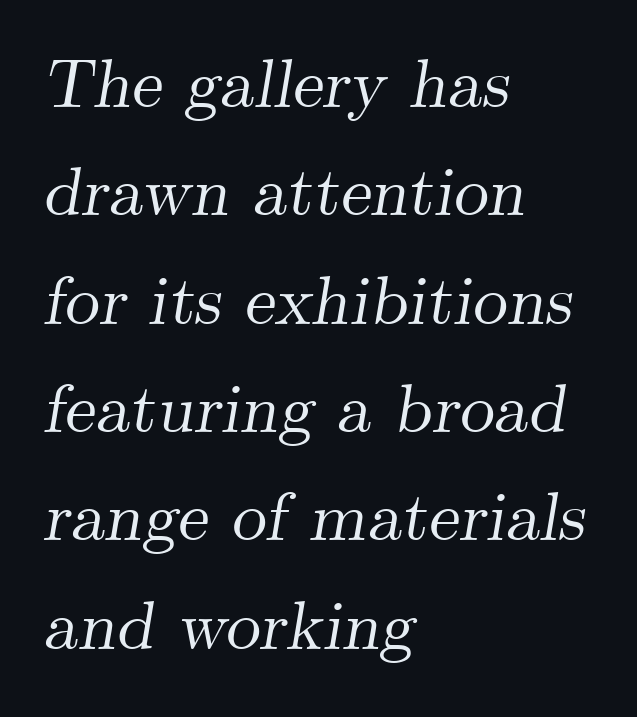
The image shows 69 px serif type, italic (leaning right); set left-aligned, normal line spacing (1.57x), normal letter spacing, not underlined; medium stroke contrast and a small x-height.
